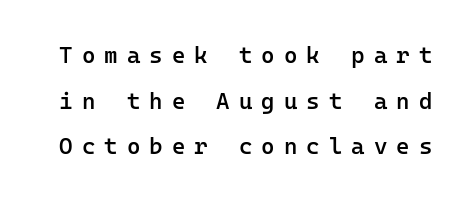
Does the lettering tilt? It doesn't — this is upright. Stems and bowls a touch heavier than normal — semibold. Airy leading. The letterforms stand isolated, each surrounded by extra space. The strip under each line holds only bare page.
